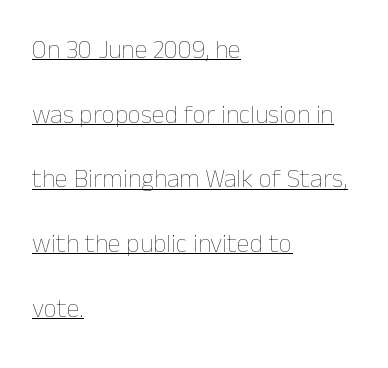
A continuous stroke trails under the words, as in a hyperlink. The ragged edge is on the right, which tells us the setting is flush left. The face looks like a standard text weight, possibly lighter. Inter-character spacing is left at the font's built-in metrics.
